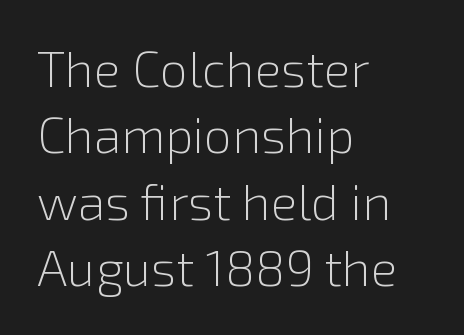
Q: Is the text bold? A: No.
Q: Is the text italic (slanted)? A: No, it is upright.
Q: Is the typeface a serif or a sans-serif typeface? A: Sans-serif.
Q: Is the text underlined? A: No.
Q: How is the paragraph aligned? A: Left-aligned.
Q: Is the spacing between letters normal or unusually wide? A: Normal.
Q: Is the spacing between lines tight, normal or loose? A: Normal.
Q: Width (condensed, normal, or wide)? A: Normal.
Q: x-height? A: Medium.
Q: Monospaced? A: No.
